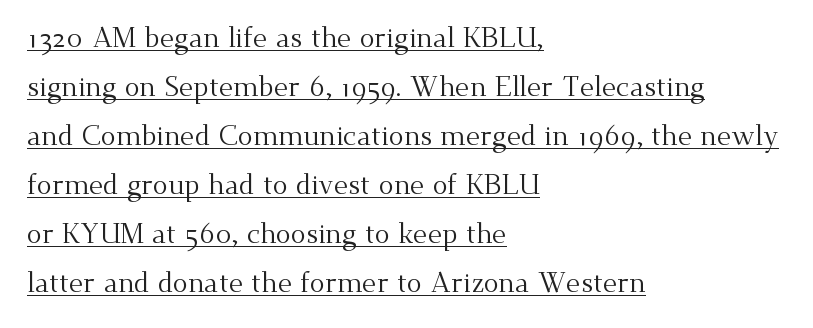
Nothing heavy about these letters — not bold at all. In designer terms, the underline attribute is active on this setting. This rendering employs a face with finishing strokes, i.e., a serif. Spacing verdict: proportional, widths tailored to each character.
